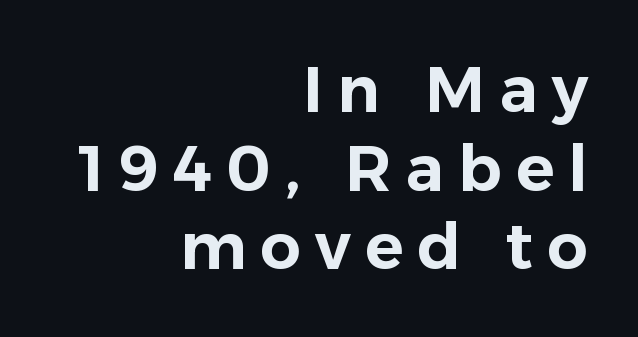
The image shows 64 px sans-serif type, upright; set right-aligned, line spacing 1.23x, unusually wide letter spacing (+0.22 em), not underlined; low stroke contrast and a medium x-height.
